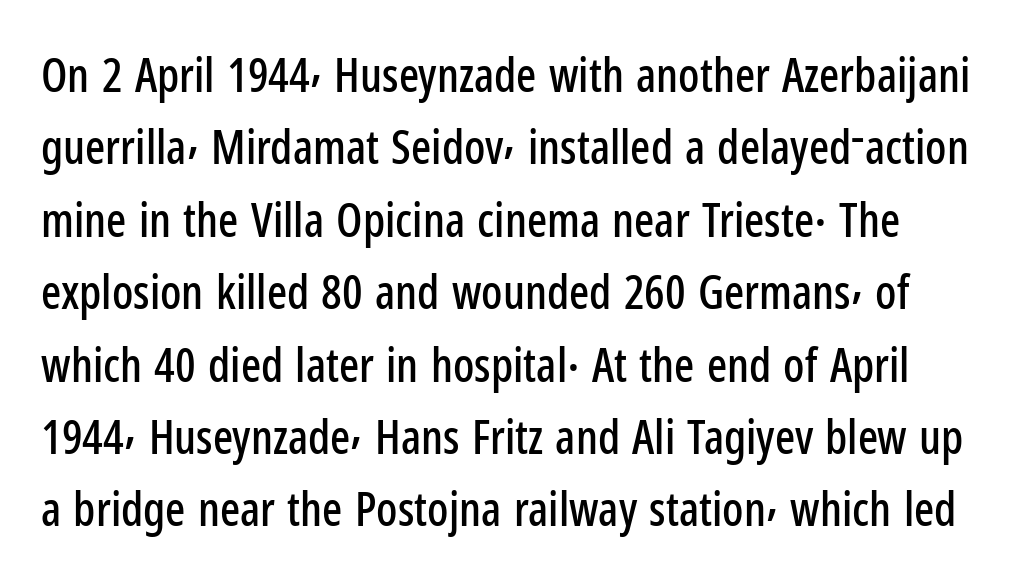
Q: Is the text italic (slanted)? A: No, it is upright.
Q: Is the typeface a serif or a sans-serif typeface? A: Sans-serif.
Q: Is the text underlined? A: No.
Q: Is the spacing between letters normal or unusually wide? A: Normal.
Q: Is the spacing between lines tight, normal or loose? A: Normal.
Q: Width (condensed, normal, or wide)? A: Condensed.
Q: Stroke contrast? A: Low.
Q: x-height? A: Medium.
Q: Monospaced? A: No.
